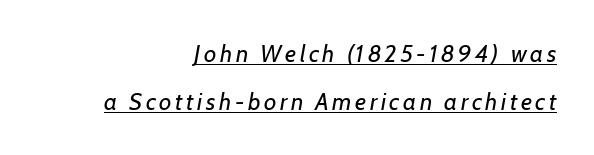
The setting favours the right margin, as signatures and pull-quotes sometimes do. There's an unmistakable incline to the writing here. Heaviness? Minimal to ordinary, like unemphasized prose. The line-height multiplier appears high, well above default. A continuous stroke trails under the words, as in a hyperlink.
